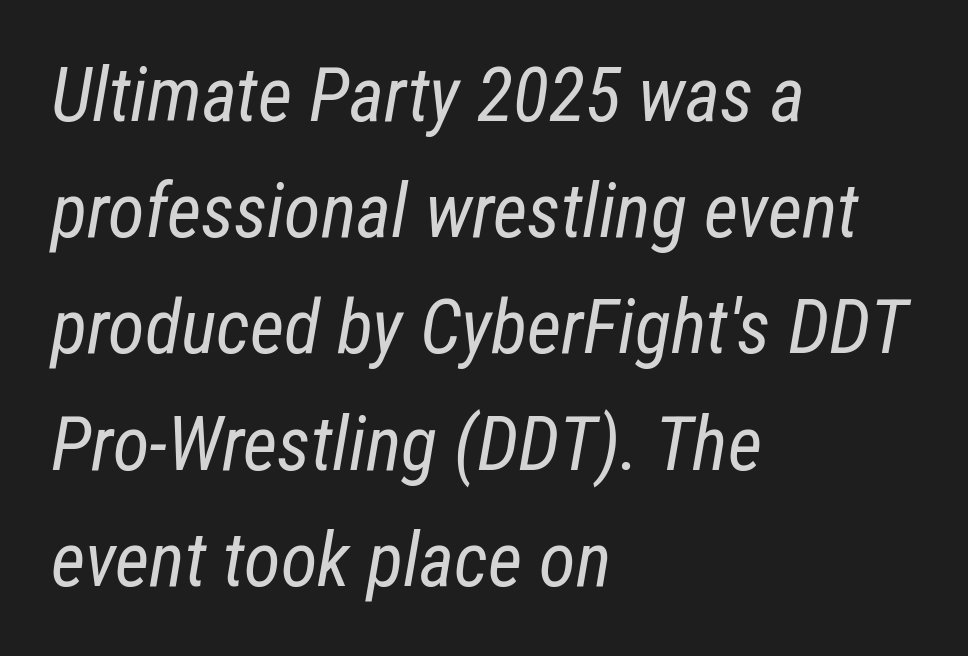
The image shows 75 px regular-weight, condensed type, italic (leaning right); set left-aligned, normal line spacing (1.55x), normal letter spacing, not underlined; low stroke contrast and a medium x-height.
